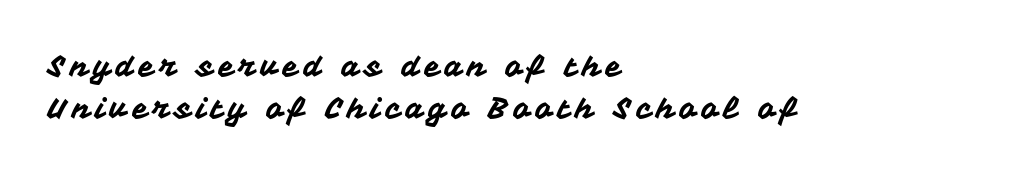
The image shows 29 px sans-serif type; set left-aligned, normal line spacing (1.45x), not underlined; medium stroke contrast and a medium x-height.
